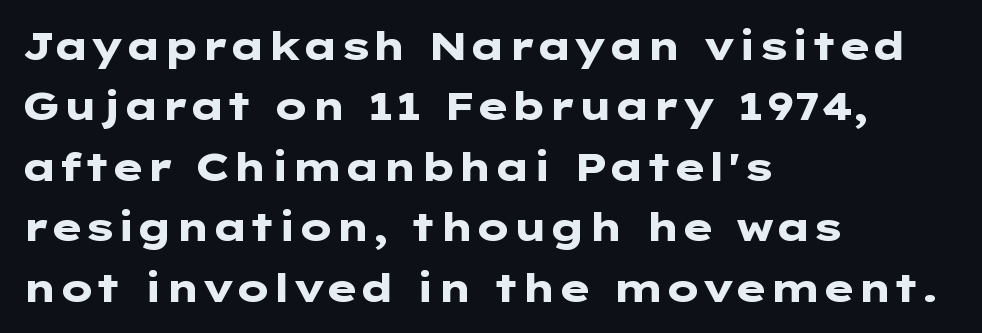
{"serif": "no", "italic": "no", "bold": "yes", "weight": "heavy", "width": "wide", "stroke_contrast": "low", "x_height": "medium", "underline": "no", "align": "left", "line_spacing": "normal", "line_spacing_ratio": 1.55, "letter_spacing": "normal", "letter_spacing_em": 0.0, "glyph_px": 39}
